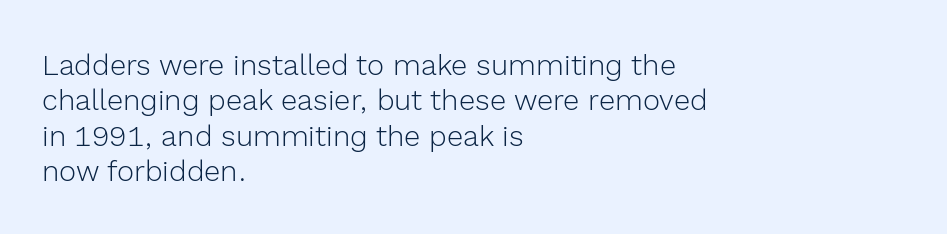
{"serif": "no", "italic": "no", "bold": "no", "weight": "light", "width": "normal", "x_height": "medium", "monospaced": "no", "underline": "no", "align": "left", "line_spacing_ratio": 1.22, "letter_spacing": "normal", "letter_spacing_em": 0.0, "glyph_px": 29}
